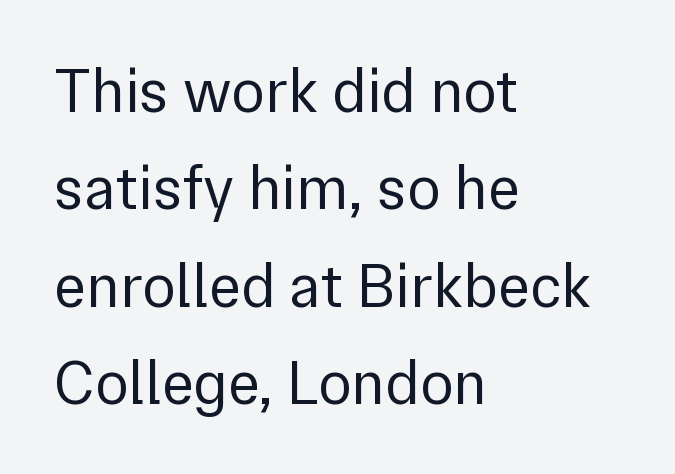
{"serif": "no", "italic": "no", "bold": "no", "weight": "regular", "width": "normal", "x_height": "medium", "monospaced": "no", "underline": "no", "align": "left", "line_spacing": "normal", "line_spacing_ratio": 1.57, "letter_spacing": "normal", "letter_spacing_em": 0.0, "glyph_px": 62}
